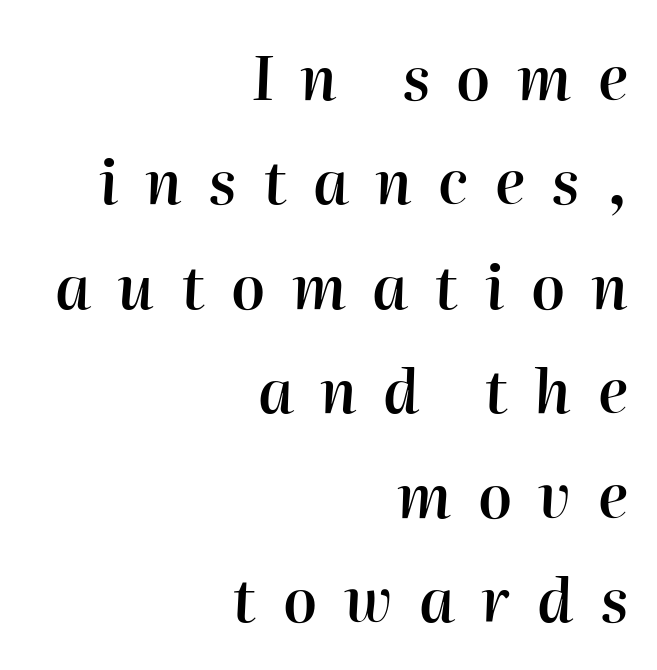
The image shows 60 px semibold type, italic (leaning right); set right-aligned, line spacing 1.74x, unusually wide letter spacing (+0.44 em), not underlined; high stroke contrast and a medium x-height.
